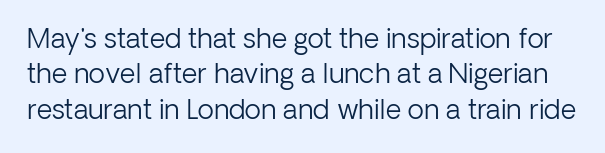
{"italic": "no", "bold": "no", "underline": "no", "line_spacing": "normal", "line_spacing_ratio": 1.31, "letter_spacing": "normal", "letter_spacing_em": 0.0, "glyph_px": 27}
